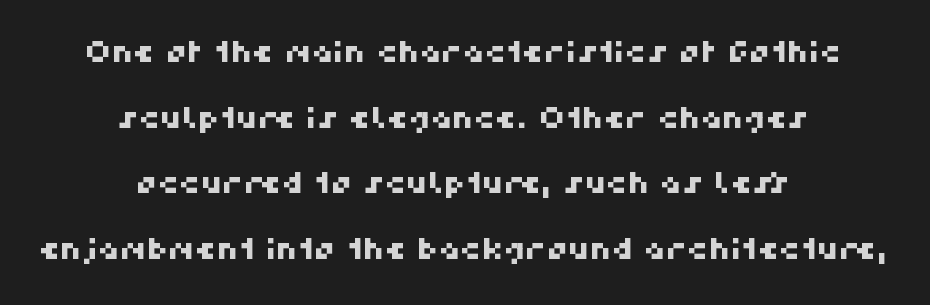
This rendering uses center alignment, leaving both contours irregular but symmetric. The lines are spread far apart with generous leading. Look at the tracking — it's just the regular setting, nothing added. The area under the type is left untouched. A typesetter would label this face a sans.
